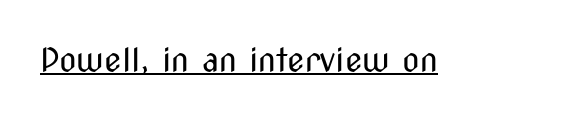
{"serif": "no", "italic": "no", "bold": "no", "weight": "regular", "width": "condensed", "stroke_contrast": "medium", "x_height": "medium", "monospaced": "no", "underline": "yes", "letter_spacing": "normal", "letter_spacing_em": 0.0, "glyph_px": 32}
